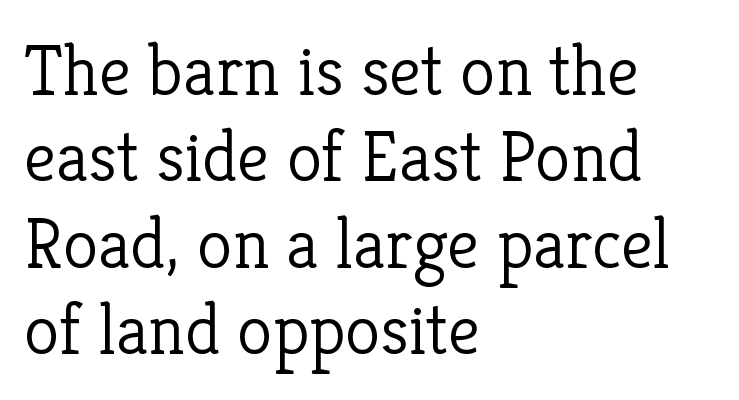
The image shows 72 px light serif type, upright; set left-aligned, line spacing 1.2x, normal letter spacing, not underlined; low stroke contrast and a medium x-height.
